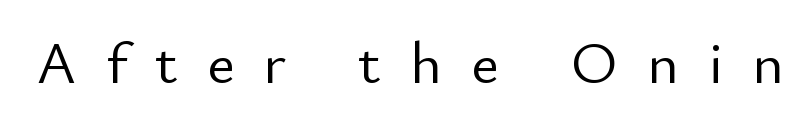
Look at the bottom of the vertical strokes: they stop flat, with no serifs. Character widths vary here, with narrow letters taking less room than wide ones. The letterforms stand isolated, each surrounded by extra space. Stems here are at most as thick as an everyday book face. Descenders hang freely into open space.
